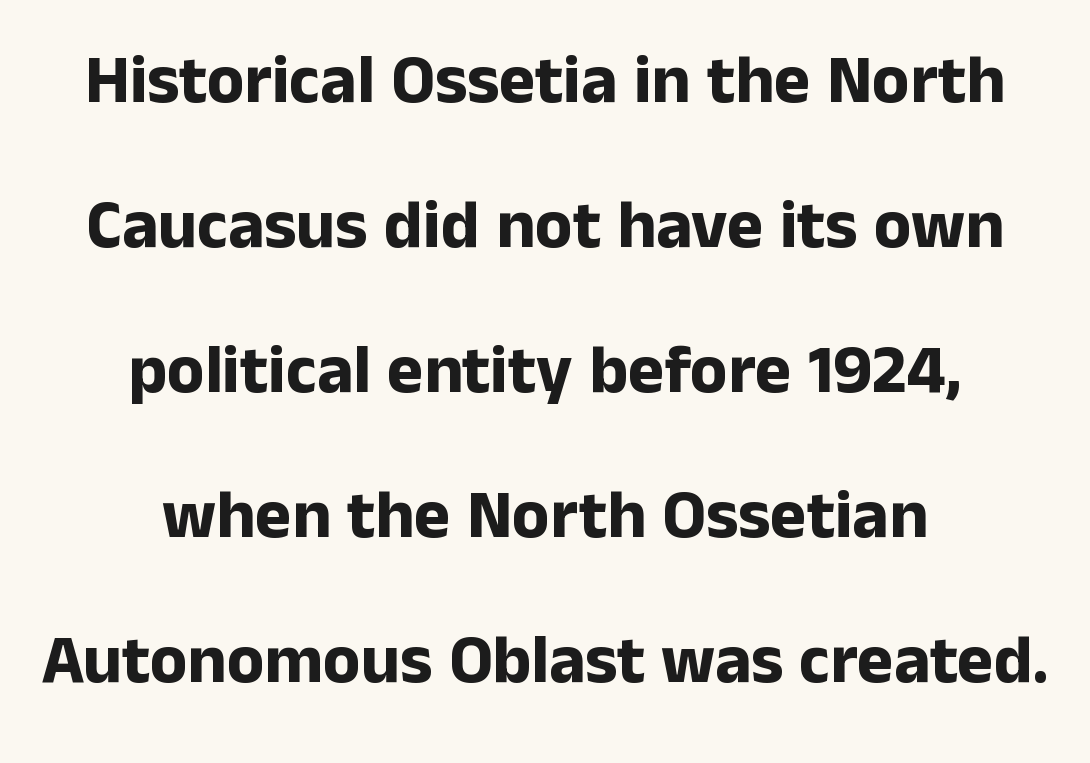
The image shows 69 px bold sans-serif type, upright; set centered, loose line spacing (2.1x), normal letter spacing, not underlined; low stroke contrast and a medium x-height.
